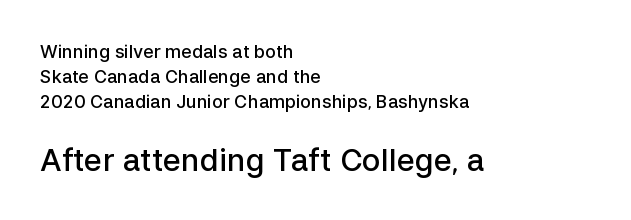
Q: Is the text bold? A: Semi-bold.
Q: Is the text italic (slanted)? A: No, it is upright.
Q: Is the typeface a serif or a sans-serif typeface? A: Sans-serif.
Q: Is the text underlined? A: No.
Q: How is the paragraph aligned? A: Left-aligned.
Q: Is the spacing between letters normal or unusually wide? A: Normal.
Q: Is the spacing between lines tight, normal or loose? A: Normal.
Q: Which block of text is set in a larger size, the first (top) or the second (bottom)? A: The second (bottom) one.
Q: Width (condensed, normal, or wide)? A: Normal.
Q: Stroke contrast? A: Low.
Q: x-height? A: Medium.
Q: Monospaced? A: No.
